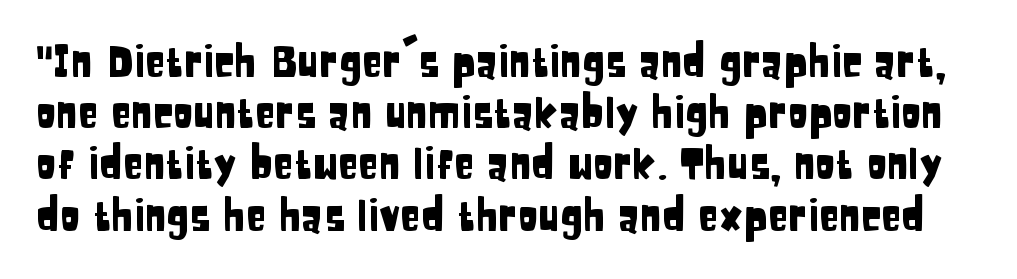
Think of a printed novel: that variable character pitch is what you see here. The lettering holds an erect, upright posture throughout. To sum up the face: it is a sans, with no serifs. You could call the tracking neutral — neither tight nor loose. The strip under each line holds only bare page.
